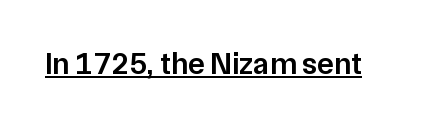
{"serif": "no", "italic": "no", "bold": "semi", "weight": "semibold", "width": "normal", "stroke_contrast": "low", "x_height": "medium", "monospaced": "no", "underline": "yes", "letter_spacing": "normal", "letter_spacing_em": 0.0, "glyph_px": 31}
